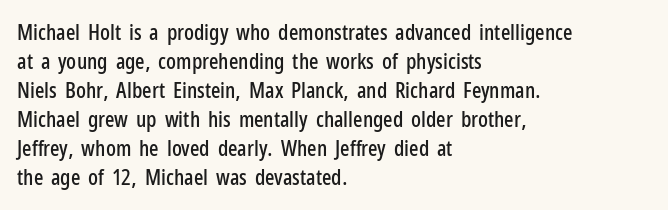
{"italic": "no", "underline": "no", "align": "left", "line_spacing": "normal", "line_spacing_ratio": 1.32, "letter_spacing": "normal", "letter_spacing_em": 0.0, "glyph_px": 22}
